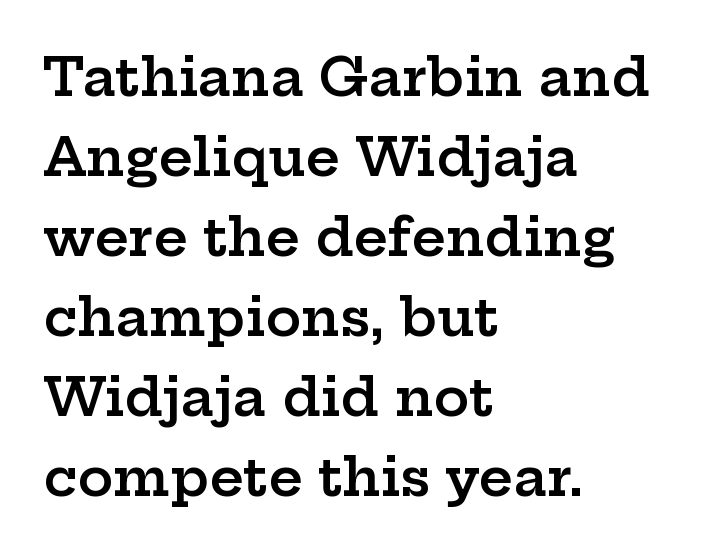
{"serif": "yes", "italic": "no", "bold": "semi", "weight": "semibold", "width": "wide", "stroke_contrast": "low", "x_height": "medium", "monospaced": "no", "underline": "no", "align": "left", "line_spacing": "normal", "line_spacing_ratio": 1.51, "letter_spacing": "normal", "letter_spacing_em": 0.0, "glyph_px": 53}
